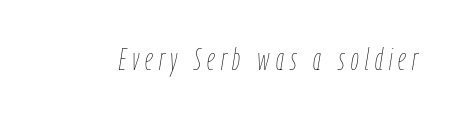
A typesetter would call this proportional, since set widths differ per character. Heft: none added — not bold. Characters are canted at an angle relative to the baseline's perpendicular. Clear beneath every line of the passage. The letters are spread apart with noticeably loose tracking.
